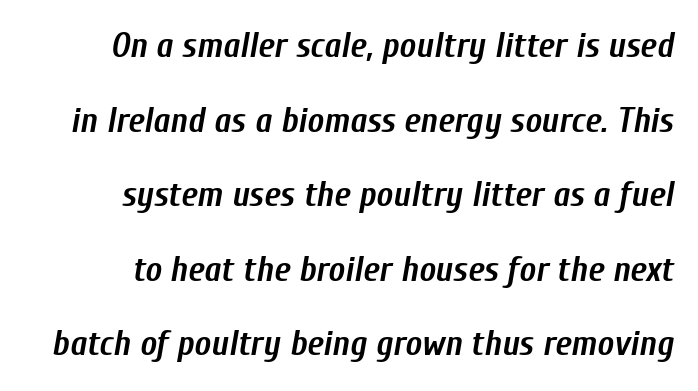
{"italic": "yes", "lean": "right", "slant_degrees": 10, "bold": "yes", "weight": "semibold", "width": "condensed", "stroke_contrast": "low", "x_height": "medium", "monospaced": "no", "underline": "no", "line_spacing": "loose", "line_spacing_ratio": 2.13, "letter_spacing": "normal", "letter_spacing_em": 0.0, "glyph_px": 35}
